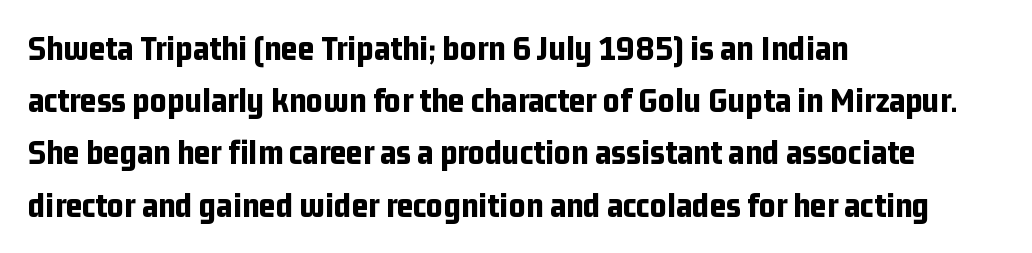
{"serif": "no", "italic": "no", "bold": "yes", "weight": "bold", "width": "condensed", "stroke_contrast": "low", "x_height": "medium", "monospaced": "no", "underline": "no", "align": "left", "line_spacing": "normal", "line_spacing_ratio": 1.45, "letter_spacing": "normal", "letter_spacing_em": 0.0, "glyph_px": 36}
